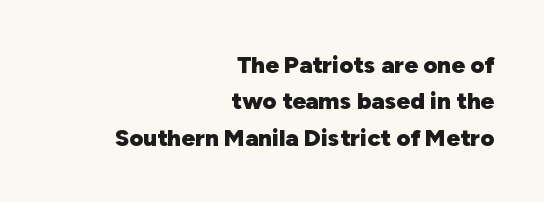
{"italic": "no", "bold": "yes", "underline": "no", "align": "right", "line_spacing": "normal", "line_spacing_ratio": 1.52, "letter_spacing": "normal", "letter_spacing_em": 0.0, "glyph_px": 24}
